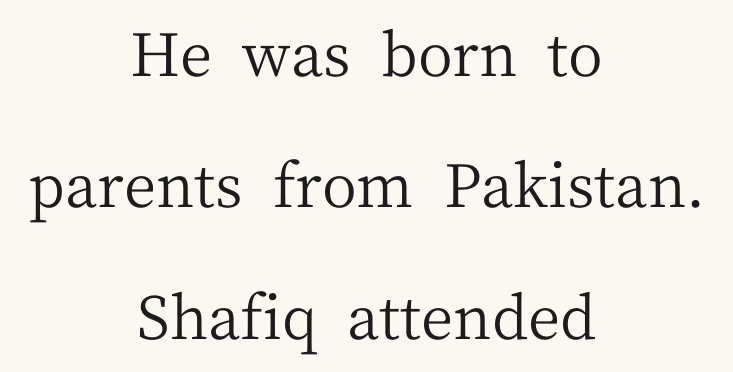
{"serif": "yes", "italic": "no", "bold": "no", "weight": "regular", "width": "normal", "stroke_contrast": "medium", "x_height": "medium", "monospaced": "no", "underline": "no", "align": "center", "line_spacing": "loose", "line_spacing_ratio": 2.19, "letter_spacing": "normal", "letter_spacing_em": 0.0, "glyph_px": 60}
